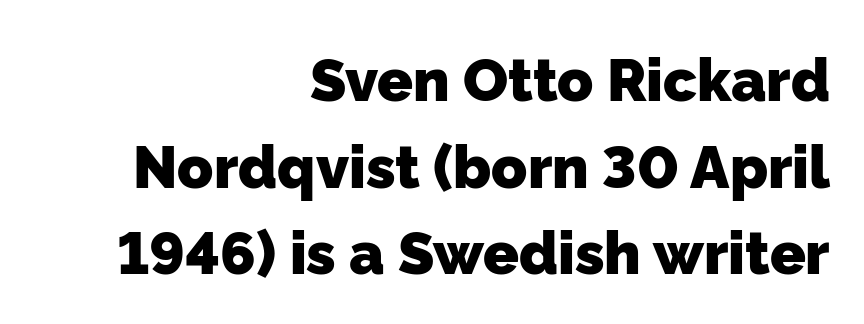
The passage shown has conventional tracking throughout. The area under the type is left untouched. Typographically, this falls in the sans-serif category. Varying glyph widths throughout — classic text-font behaviour. The glyphs have the mass of a bold cut.
